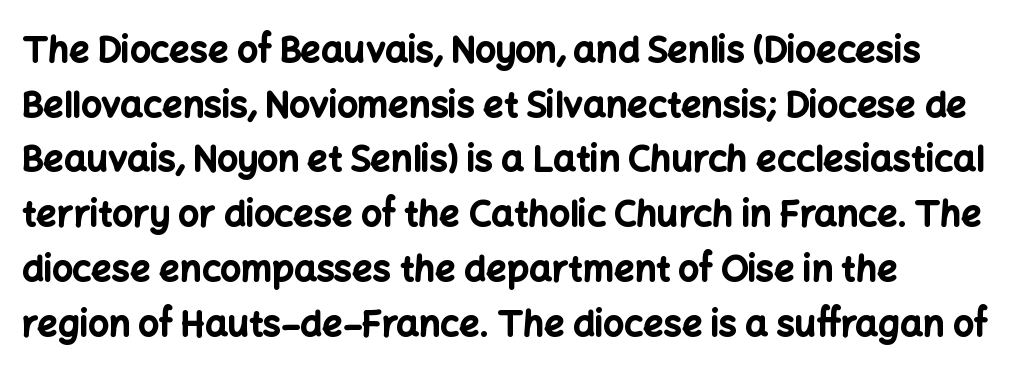
Q: Is the text bold? A: Yes.
Q: Is the text italic (slanted)? A: No, it is upright.
Q: Is the typeface a serif or a sans-serif typeface? A: Sans-serif.
Q: Is the text underlined? A: No.
Q: How is the paragraph aligned? A: Left-aligned.
Q: Is the spacing between letters normal or unusually wide? A: Normal.
Q: Is the spacing between lines tight, normal or loose? A: Normal.
Q: Width (condensed, normal, or wide)? A: Normal.
Q: Stroke contrast? A: Low.
Q: x-height? A: Medium.
Q: Monospaced? A: No.
